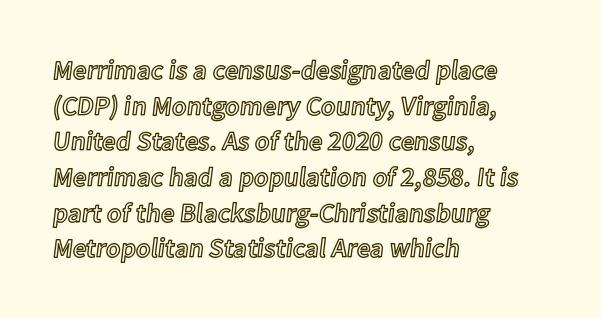
The image shows 27 px text type; set left-aligned, normal line spacing (1.32x), normal letter spacing, not underlined.
